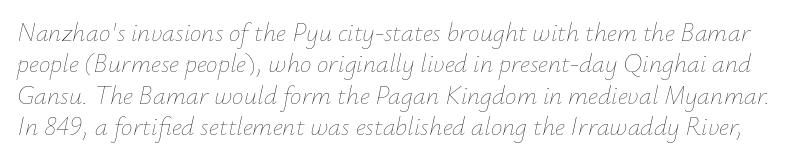
{"italic": "yes", "lean": "right", "slant_degrees": 12, "bold": "no", "underline": "no", "line_spacing_ratio": 1.21, "letter_spacing": "normal", "letter_spacing_em": 0.0, "glyph_px": 26}
